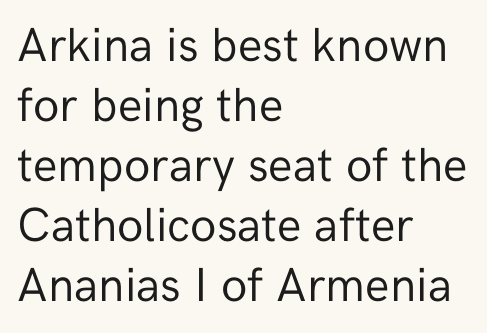
The image shows 48 px regular-weight sans-serif type, upright; set left-aligned, normal line spacing (1.25x), normal letter spacing, not underlined; low stroke contrast and a medium x-height.
